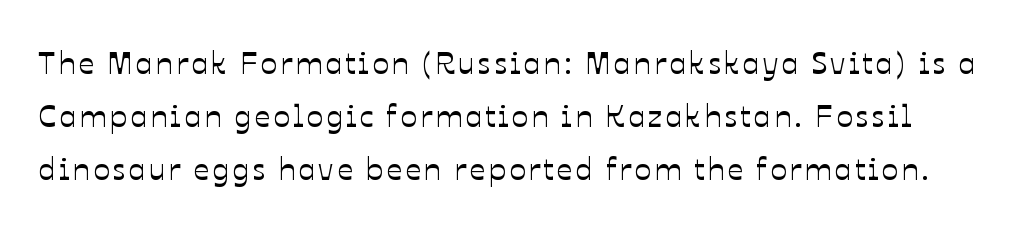
The image shows 31 px text type, upright; set line spacing 1.71x, not underlined; low stroke contrast and a medium x-height.
